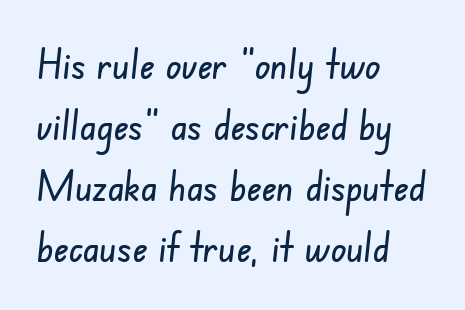
{"serif": "no", "width": "condensed", "stroke_contrast": "low", "x_height": "small", "monospaced": "no", "underline": "no", "align": "left", "line_spacing": "normal", "line_spacing_ratio": 1.49, "letter_spacing": "normal", "letter_spacing_em": 0.0, "glyph_px": 41}
